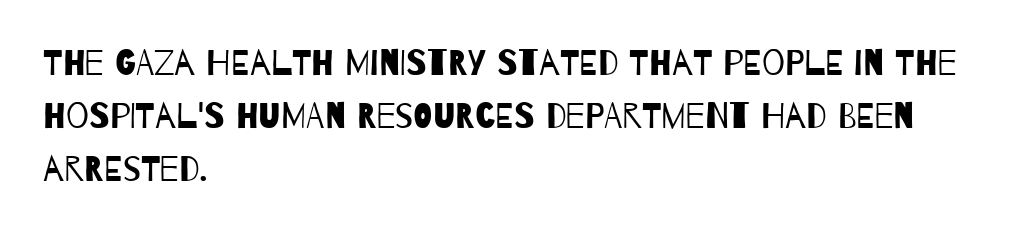
{"serif": "no", "bold": "no", "weight": "regular", "width": "condensed", "stroke_contrast": "low", "x_height": "large", "monospaced": "no", "underline": "no", "align": "left", "line_spacing": "normal", "line_spacing_ratio": 1.47, "letter_spacing": "normal", "letter_spacing_em": 0.0, "glyph_px": 36}
